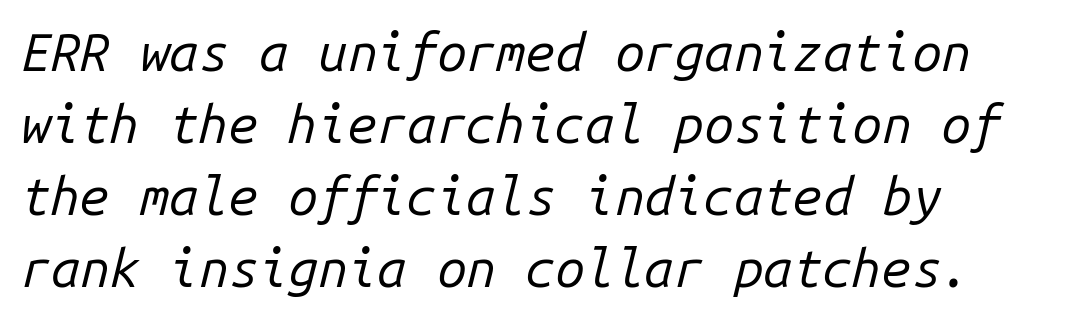
Characters are canted at an angle relative to the baseline's perpendicular. The paragraph has a hard left edge and a soft right edge. Is this a heavy cut? Hardly; it is regular or lighter. A typesetter would call this monospace, since all characters share one set width. Letters rest on an invisible, unmarked baseline.
